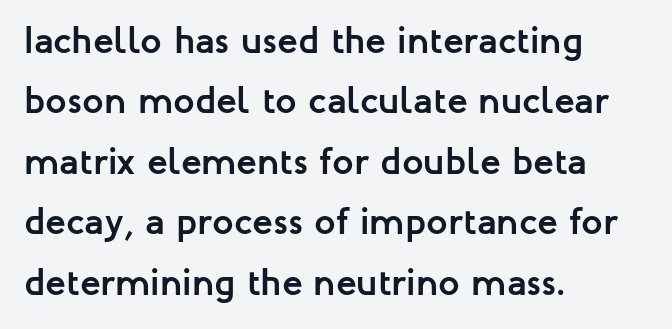
The image shows 38 px semibold sans-serif type, upright; set left-aligned, normal line spacing (1.59x), normal letter spacing, not underlined; low stroke contrast and a medium x-height.
